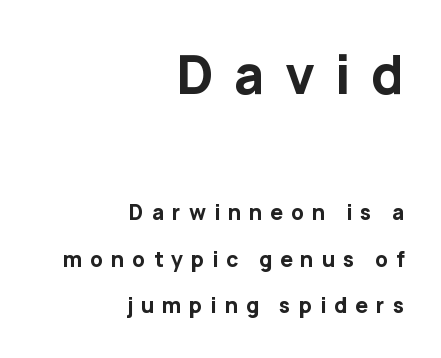
A sans-serif font was chosen for this passage. The letters advance in unequal steps, a hallmark of proportional type. Visually the block forms a straight wall on the right and a jagged coastline on the left. Notice how thick the strokes are: this is what a full bold looks like. Honestly, the letter spacing is so wide it's the main thing you notice. No italicization has been applied; the sample stays upright.
